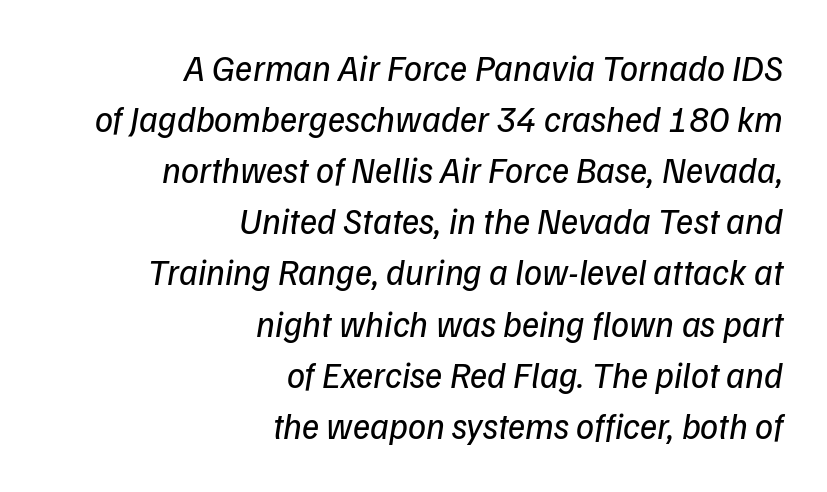
{"italic": "yes", "lean": "right", "slant_degrees": 9, "bold": "no", "weight": "regular", "width": "normal", "stroke_contrast": "low", "x_height": "medium", "monospaced": "no", "underline": "no", "align": "right", "line_spacing": "normal", "line_spacing_ratio": 1.42, "letter_spacing": "normal", "letter_spacing_em": 0.0, "glyph_px": 36}
